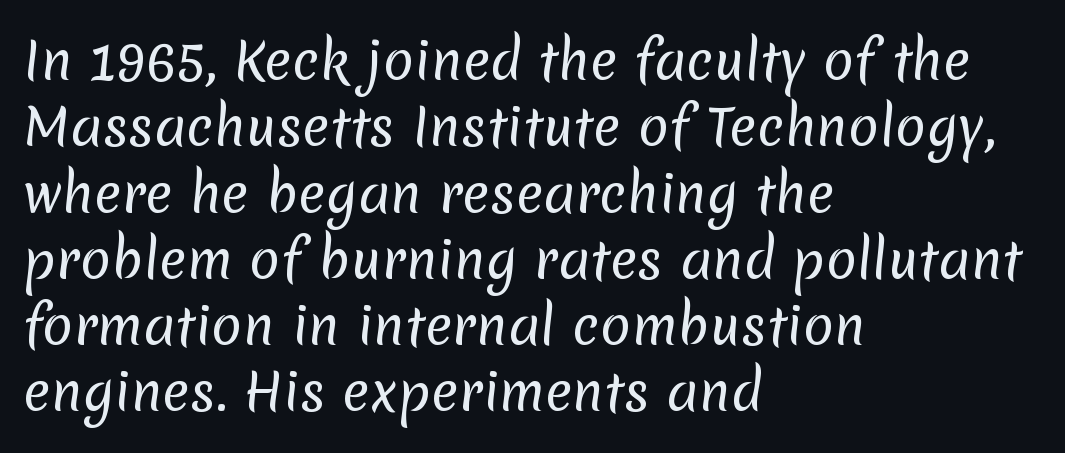
Q: Is the text bold? A: No.
Q: Is the typeface a serif or a sans-serif typeface? A: Sans-serif.
Q: Is the text underlined? A: No.
Q: How is the paragraph aligned? A: Left-aligned.
Q: Is the spacing between letters normal or unusually wide? A: Normal.
Q: Is the spacing between lines tight, normal or loose? A: Normal.
Q: Width (condensed, normal, or wide)? A: Normal.
Q: Stroke contrast? A: Low.
Q: x-height? A: Medium.
Q: Monospaced? A: No.
